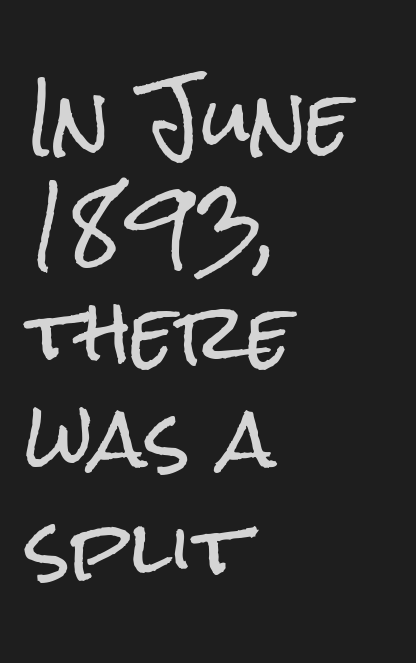
{"serif": "no", "italic": "no", "width": "condensed", "stroke_contrast": "low", "x_height": "medium", "monospaced": "no", "underline": "no", "align": "left", "line_spacing": "normal", "line_spacing_ratio": 1.41, "letter_spacing": "normal", "letter_spacing_em": 0.0, "glyph_px": 76}
